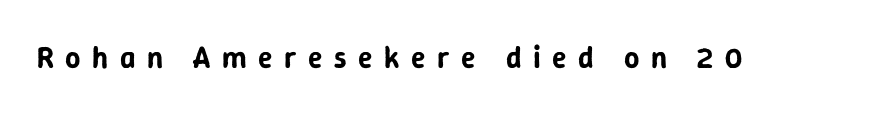
Stroke terminals: plain, sans-serif. Underline: absent. Each letter keeps its own natural width here, so spacing adapts to shape. In terms of posture, this sample is upright. The face used here is rendered with a markedly widened letterfit.
